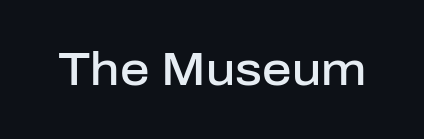
Q: Is the text bold? A: Semi-bold.
Q: Is the text italic (slanted)? A: No, it is upright.
Q: Is the typeface a serif or a sans-serif typeface? A: Sans-serif.
Q: Is the text underlined? A: No.
Q: Is the spacing between letters normal or unusually wide? A: Normal.
Q: Width (condensed, normal, or wide)? A: Normal.
Q: Stroke contrast? A: Low.
Q: x-height? A: Medium.
Q: Monospaced? A: No.
